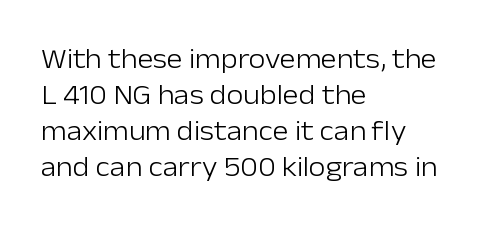
Q: Is the text bold? A: No.
Q: Is the text italic (slanted)? A: No, it is upright.
Q: Is the text underlined? A: No.
Q: How is the paragraph aligned? A: Left-aligned.
Q: Is the spacing between letters normal or unusually wide? A: Normal.
Q: Is the spacing between lines tight, normal or loose? A: Normal.
